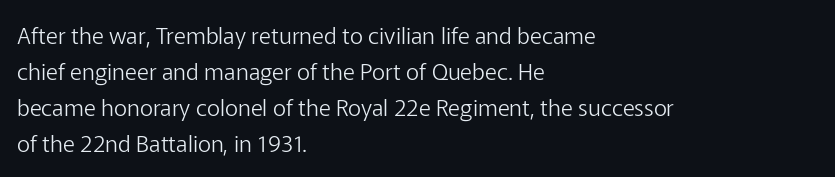
Q: Is the text bold? A: No.
Q: Is the text italic (slanted)? A: No, it is upright.
Q: Is the text underlined? A: No.
Q: How is the paragraph aligned? A: Left-aligned.
Q: Is the spacing between letters normal or unusually wide? A: Normal.
Q: Is the spacing between lines tight, normal or loose? A: Normal.
